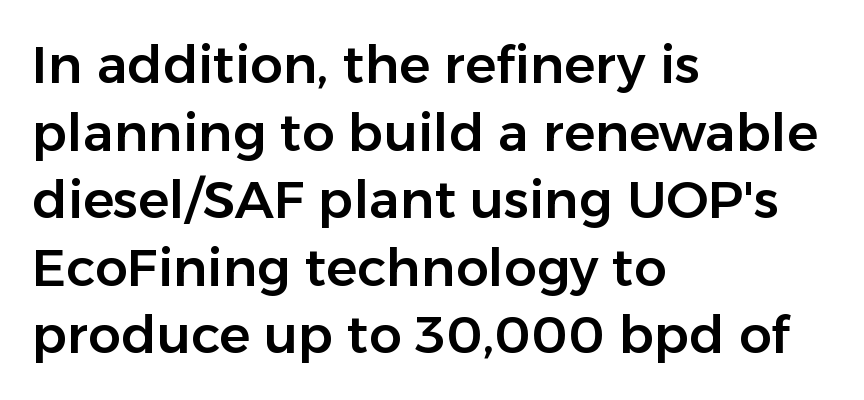
Q: Is the text italic (slanted)? A: No, it is upright.
Q: Is the typeface a serif or a sans-serif typeface? A: Sans-serif.
Q: Is the text underlined? A: No.
Q: How is the paragraph aligned? A: Left-aligned.
Q: Is the spacing between letters normal or unusually wide? A: Normal.
Q: Is the spacing between lines tight, normal or loose? A: Normal.
Q: Width (condensed, normal, or wide)? A: Normal.
Q: Stroke contrast? A: Low.
Q: x-height? A: Medium.
Q: Monospaced? A: No.
